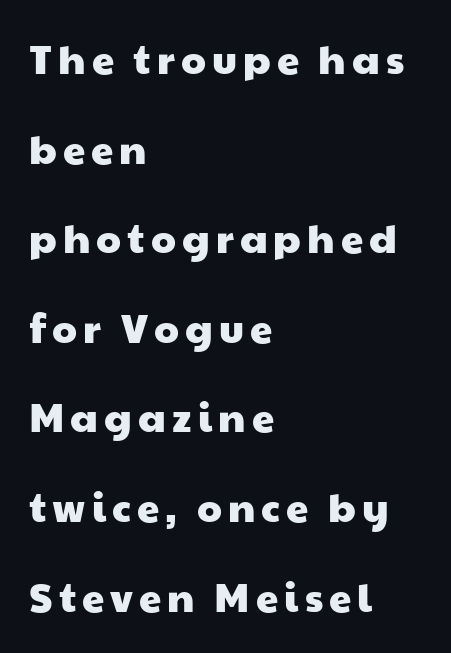
These lines are rendered in a variable-pitch font. Nobody drew a line under any word here. The passage is arranged the way most books set body copy — flush left. Whoever set this chose breathing room over compactness in the vertical rhythm. Letterform terminals end flat and unadorned throughout the passage.
